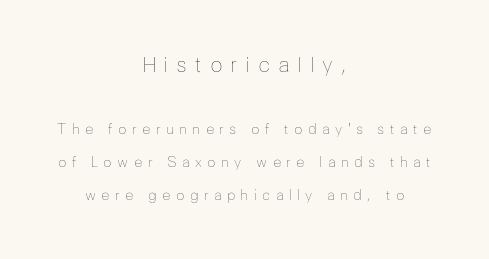
The image shows 21 px text type, upright; set centered, loose line spacing (2.38x), unusually wide letter spacing (+0.37 em), not underlined; the first (top) block is 1.5x larger.
